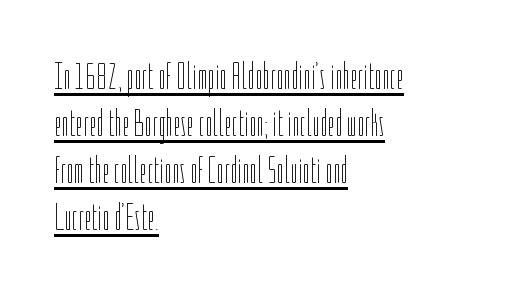
Notice how a bar underscores the lettering throughout. This sample has the flowing, uneven cadence of proportional lettering. All the whitespace from short lines collects on the right. The font's upright variant was chosen for this text.
